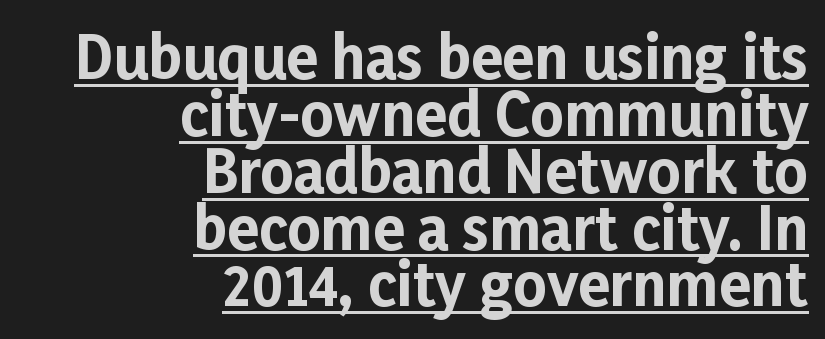
{"serif": "no", "italic": "no", "bold": "yes", "weight": "bold", "width": "normal", "stroke_contrast": "low", "x_height": "medium", "monospaced": "no", "underline": "yes", "align": "right", "line_spacing": "tight", "line_spacing_ratio": 0.98, "letter_spacing": "normal", "letter_spacing_em": 0.0, "glyph_px": 58}
